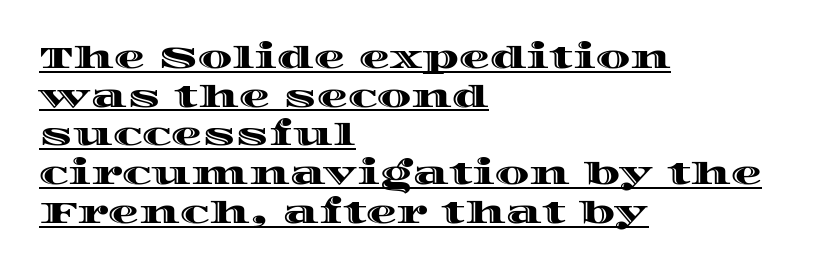
Compared with typical body copy, the letter spacing here is the same. Horizontally, the lines are justified to the leading edge only. Rendered with straight, roman letterforms. The passage shown stacks its lines at a standard gap. Note the varied advance widths — an 'i' is clearly narrower than an 'm'.
